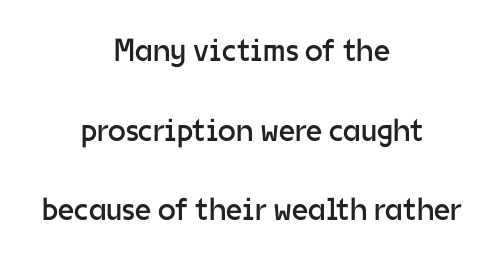
The image shows 32 px regular-weight sans-serif type, upright; set centered, loose line spacing (2.49x), normal letter spacing, not underlined; low stroke contrast and a medium x-height.
